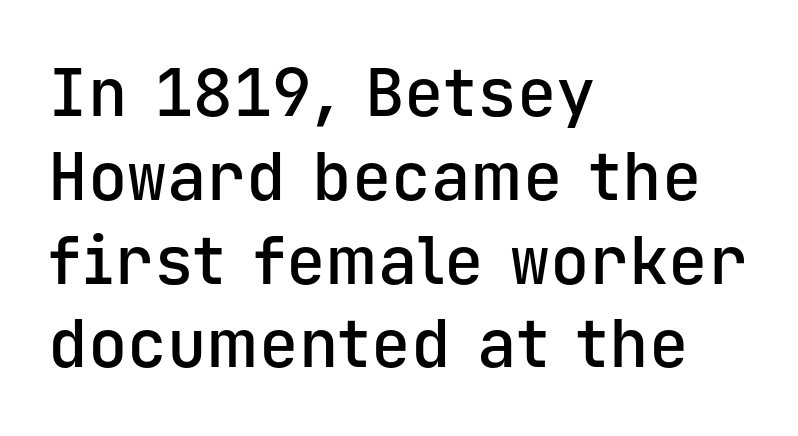
{"serif": "no", "italic": "no", "bold": "semi", "weight": "semibold", "width": "normal", "stroke_contrast": "low", "x_height": "medium", "monospaced": "yes", "underline": "no", "align": "left", "line_spacing": "normal", "line_spacing_ratio": 1.27, "letter_spacing": "normal", "letter_spacing_em": 0.0, "glyph_px": 66}
